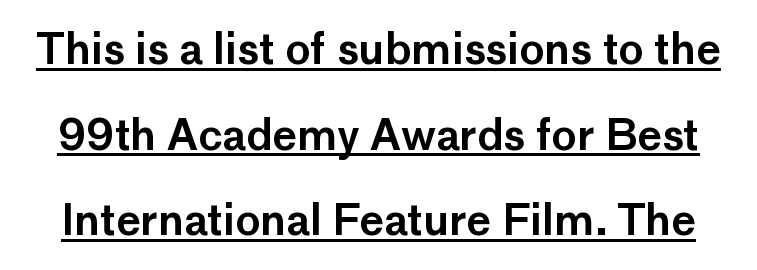
The image shows 42 px sans-serif type, upright; set loose line spacing (2.04x), normal letter spacing, underlined; low stroke contrast and a medium x-height.
